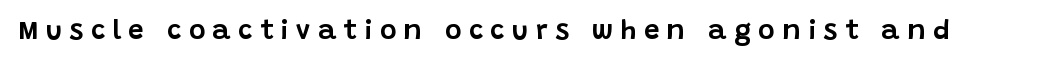
The tracking jumps out immediately: characters are airy and widely separated. The letters stand upright; this is a roman face. Check the space under the baseline: it is left empty. You could not count columns in this text — the font is proportionally spaced.
